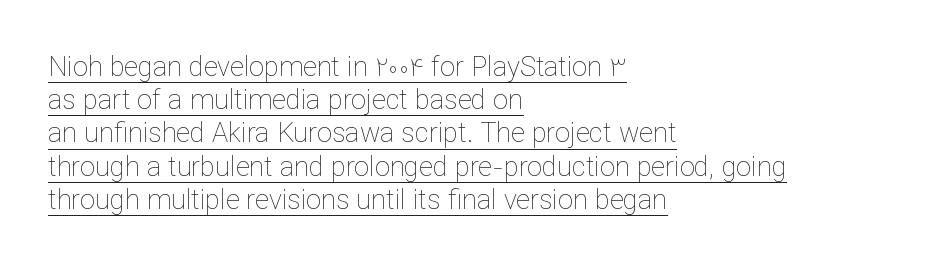
The typeface has the unassuming heft of standard copy or less. Leftover space on each line is placed entirely after the last word. Posture: straight, roman, zero tilt. Tracking here is standard; glyphs follow each other at the usual distance.
